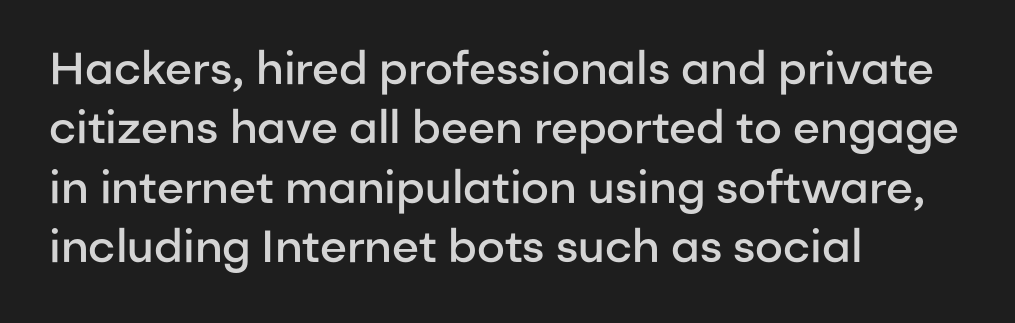
{"serif": "no", "italic": "no", "bold": "semi", "weight": "semibold", "width": "normal", "stroke_contrast": "low", "x_height": "medium", "monospaced": "no", "underline": "no", "align": "left", "line_spacing": "normal", "line_spacing_ratio": 1.32, "letter_spacing": "normal", "letter_spacing_em": 0.0, "glyph_px": 45}
